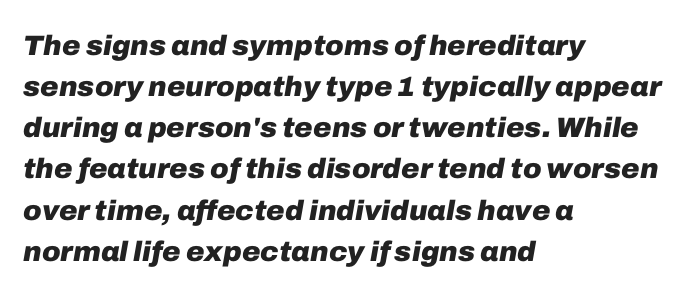
{"italic": "yes", "lean": "right", "slant_degrees": 10, "bold": "yes", "weight": "heavy", "width": "normal", "stroke_contrast": "low", "x_height": "medium", "monospaced": "no", "underline": "no", "align": "left", "line_spacing": "normal", "line_spacing_ratio": 1.47, "letter_spacing": "normal", "letter_spacing_em": 0.0, "glyph_px": 28}
